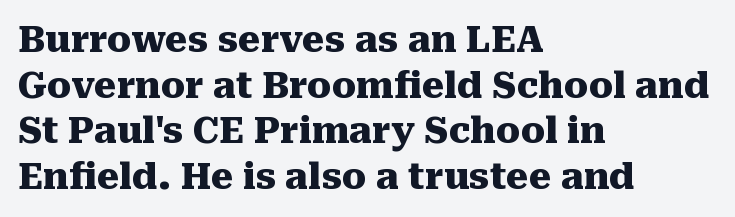
Q: Is the text bold? A: Yes.
Q: Is the text italic (slanted)? A: No, it is upright.
Q: Is the typeface a serif or a sans-serif typeface? A: Serif.
Q: Is the text underlined? A: No.
Q: How is the paragraph aligned? A: Left-aligned.
Q: Is the spacing between letters normal or unusually wide? A: Normal.
Q: Is the spacing between lines tight, normal or loose? A: Normal.
Q: Width (condensed, normal, or wide)? A: Normal.
Q: Stroke contrast? A: Medium.
Q: x-height? A: Medium.
Q: Monospaced? A: No.
